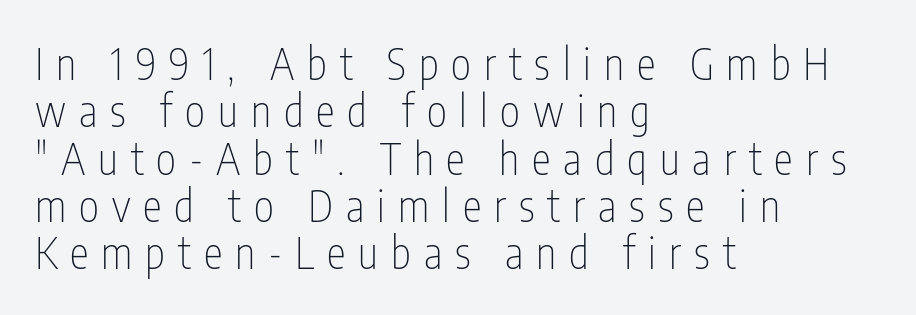
The image shows 43 px thin, condensed sans-serif type, upright; set left-aligned, tight line spacing (1.1x), unusually wide letter spacing (+0.3 em), not underlined; low stroke contrast and a medium x-height.
